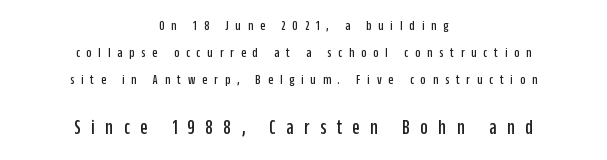
Q: Is the text italic (slanted)? A: No, it is upright.
Q: Is the text underlined? A: No.
Q: How is the paragraph aligned? A: Centered.
Q: Is the spacing between letters normal or unusually wide? A: Unusually wide.
Q: Is the spacing between lines tight, normal or loose? A: Loose.
Q: Which block of text is set in a larger size, the first (top) or the second (bottom)? A: The second (bottom) one.
